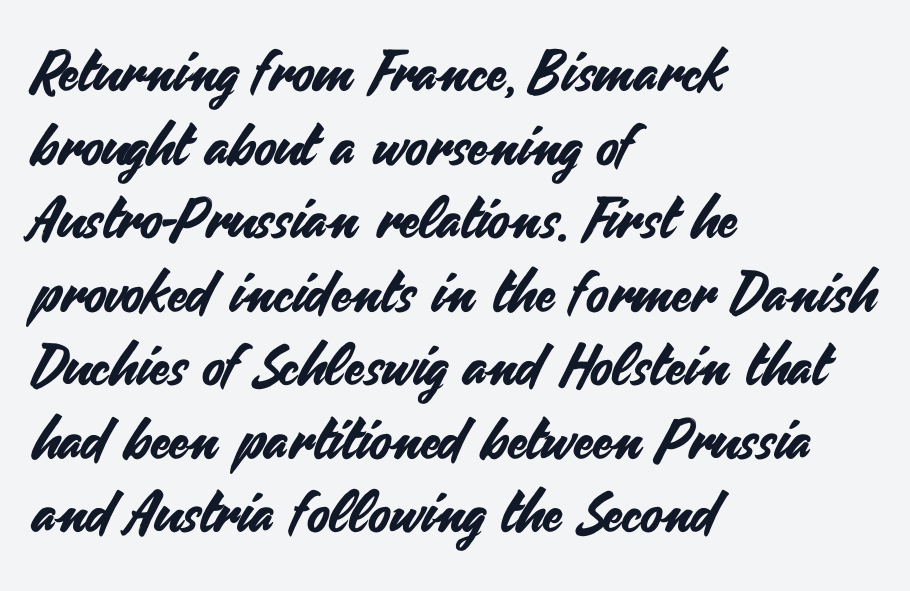
{"serif": "no", "width": "normal", "stroke_contrast": "medium", "x_height": "small", "monospaced": "no", "underline": "no", "align": "left", "line_spacing": "normal", "line_spacing_ratio": 1.29, "letter_spacing": "normal", "letter_spacing_em": 0.0, "glyph_px": 57}
